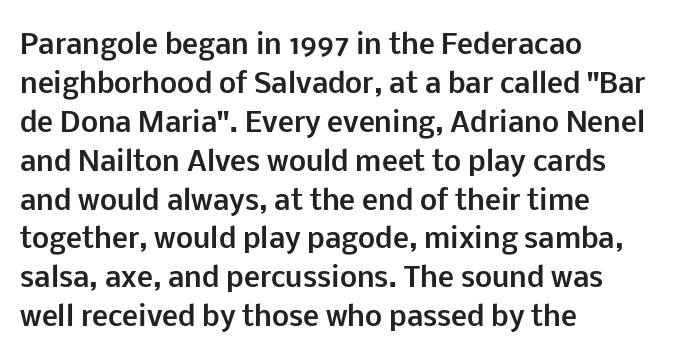
Line starts are locked; line ends wander. On the weight axis this lands at bold, roughly 700. Italic: no, the glyphs are upright roman. Glance below the letters and you will spot only blank space.
